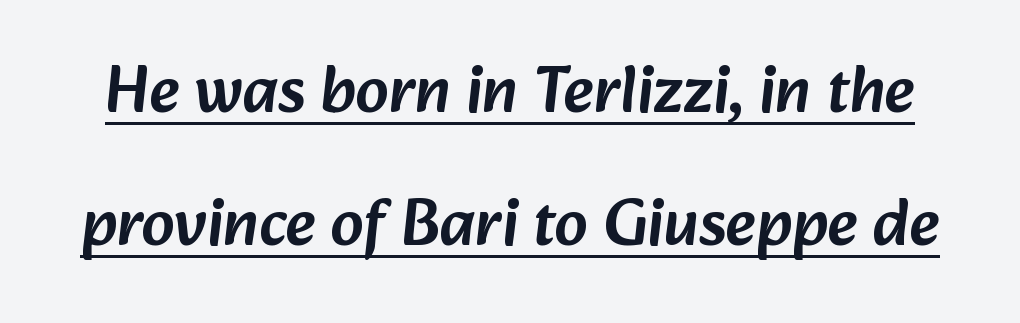
The image shows 66 px sans-serif type; set loose line spacing (2.01x), normal letter spacing, underlined; low stroke contrast and a medium x-height.
